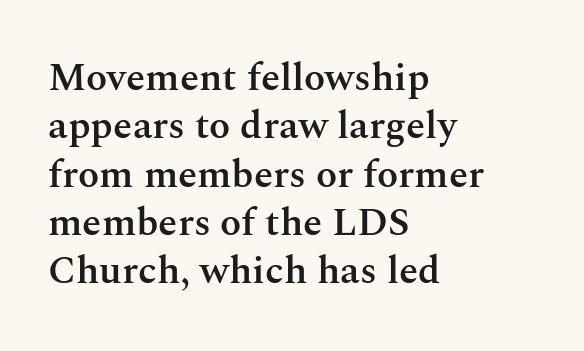
Q: Is the text bold? A: Semi-bold.
Q: Is the text italic (slanted)? A: No, it is upright.
Q: Is the typeface a serif or a sans-serif typeface? A: Serif.
Q: Is the text underlined? A: No.
Q: How is the paragraph aligned? A: Left-aligned.
Q: Is the spacing between letters normal or unusually wide? A: Normal.
Q: Width (condensed, normal, or wide)? A: Normal.
Q: Stroke contrast? A: Medium.
Q: x-height? A: Medium.
Q: Monospaced? A: No.
